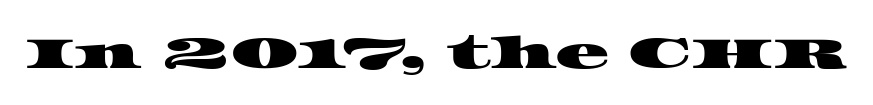
Q: Is the typeface a serif or a sans-serif typeface? A: Serif.
Q: Is the text underlined? A: No.
Q: Is the spacing between letters normal or unusually wide? A: Normal.
Q: Width (condensed, normal, or wide)? A: Wide.
Q: Stroke contrast? A: High.
Q: x-height? A: Large.
Q: Monospaced? A: No.
